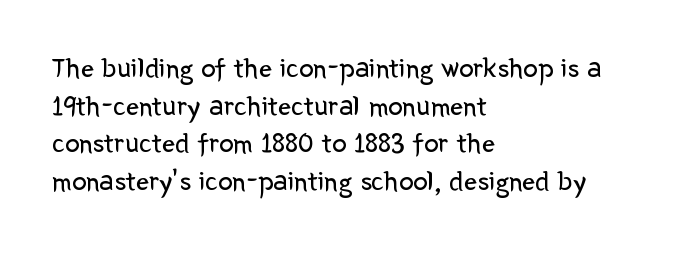
Q: Is the text bold? A: No.
Q: Is the text italic (slanted)? A: No, it is upright.
Q: Is the typeface a serif or a sans-serif typeface? A: Sans-serif.
Q: Is the text underlined? A: No.
Q: How is the paragraph aligned? A: Left-aligned.
Q: Is the spacing between letters normal or unusually wide? A: Normal.
Q: Is the spacing between lines tight, normal or loose? A: Normal.
Q: Width (condensed, normal, or wide)? A: Normal.
Q: Stroke contrast? A: Low.
Q: x-height? A: Medium.
Q: Monospaced? A: No.
